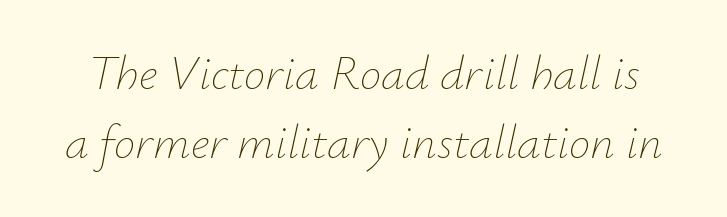
The image shows 48 px thin type, italic (leaning right); set normal line spacing (1.43x), normal letter spacing, not underlined; low stroke contrast and a small x-height.
